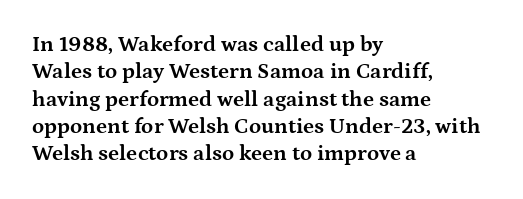
Chunky letters — that's bold for sure. Caption: standard tracking, unaltered. Descenders are the only things crossing below the line. Typeset ragged right — the left edge is the straight one. The letters stand upright; this is a roman face.
